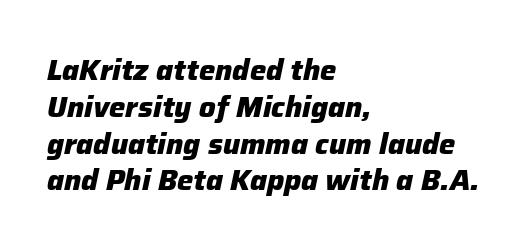
Q: Is the text bold? A: Yes.
Q: Is the text italic (slanted)? A: Yes, it leans right by about 12 degrees.
Q: Is the text underlined? A: No.
Q: How is the paragraph aligned? A: Left-aligned.
Q: Is the spacing between letters normal or unusually wide? A: Normal.
Q: Is the spacing between lines tight, normal or loose? A: Normal.
Q: Width (condensed, normal, or wide)? A: Normal.
Q: Stroke contrast? A: Low.
Q: x-height? A: Medium.
Q: Monospaced? A: No.
